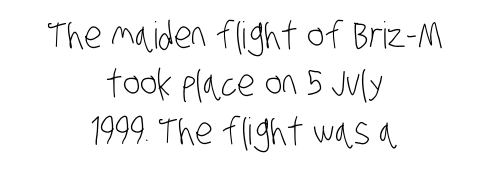
{"serif": "no", "bold": "no", "weight": "light", "width": "condensed", "stroke_contrast": "low", "x_height": "large", "monospaced": "no", "underline": "no", "align": "center", "line_spacing": "normal", "line_spacing_ratio": 1.3, "letter_spacing": "normal", "letter_spacing_em": 0.0, "glyph_px": 37}
